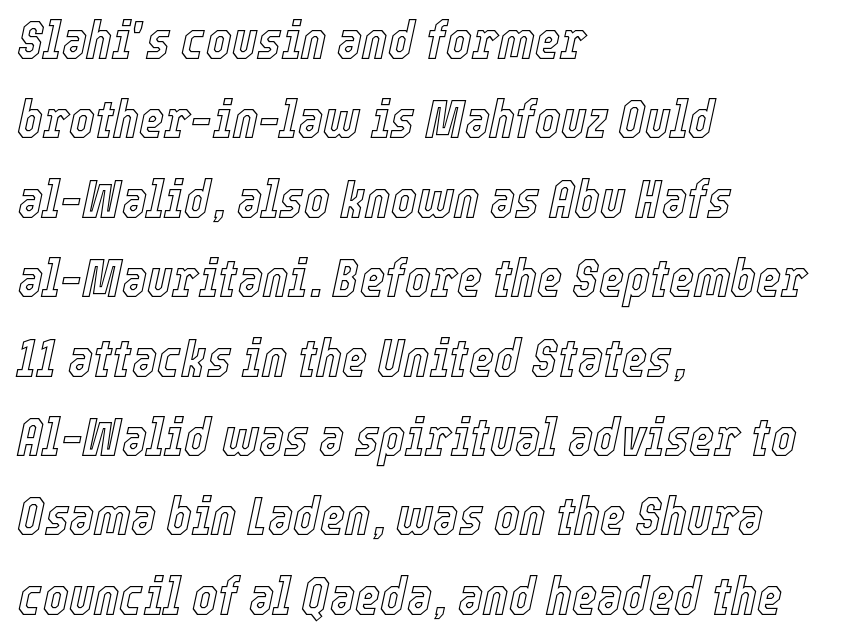
The specimen omits any rule beneath the text block's lines. These lines keep a tight, regular rhythm from letter to letter. The vertical gap from one line to the next is medium. The text carries the slant typical of an italic or oblique font.
